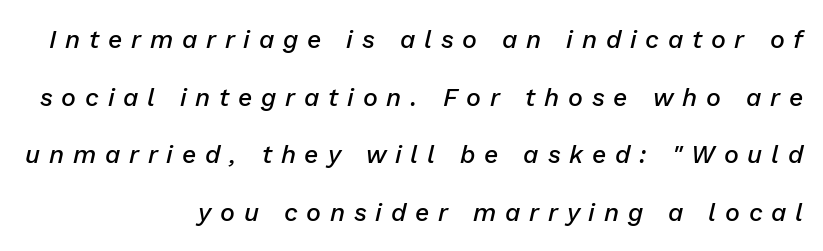
The image shows 25 px text type, italic (leaning right); set right-aligned, loose line spacing (2.31x), unusually wide letter spacing (+0.35 em), not underlined.
